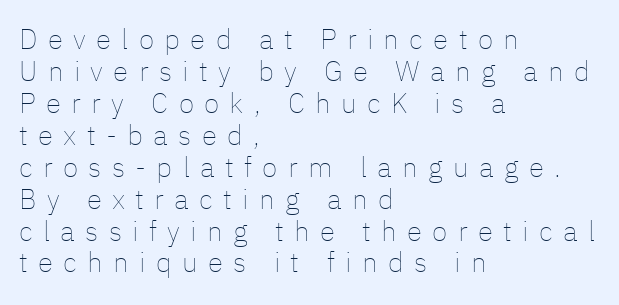
Reading down the column, the eye jumps only a short way to each next line. Alignment: flush left. In terms of letterspacing, this is a distinctly airy, spread setting. The weight tops out at a normal text grade. Here the designer chose a conventional face with non-uniform glyph widths. Plain, unruled lines of type.
